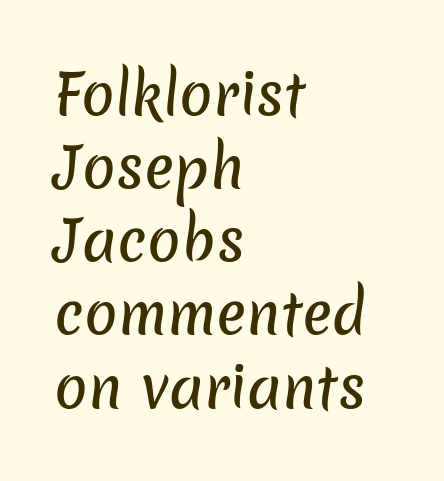
Honestly, the row spacing looks completely unremarkable. Honestly, there is no underline to notice here at all. Compared with typical body copy, the letter spacing here is the same. Leftover space on each line is placed entirely after the last word.
